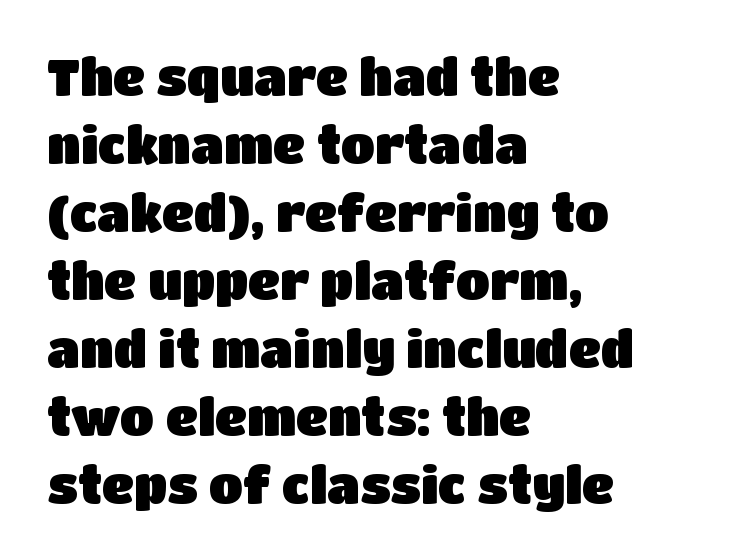
Q: Is the text italic (slanted)? A: No, it is upright.
Q: Is the typeface a serif or a sans-serif typeface? A: Sans-serif.
Q: Is the text underlined? A: No.
Q: How is the paragraph aligned? A: Left-aligned.
Q: Is the spacing between letters normal or unusually wide? A: Normal.
Q: Is the spacing between lines tight, normal or loose? A: Normal.
Q: Width (condensed, normal, or wide)? A: Normal.
Q: Stroke contrast? A: Low.
Q: x-height? A: Large.
Q: Monospaced? A: No.
